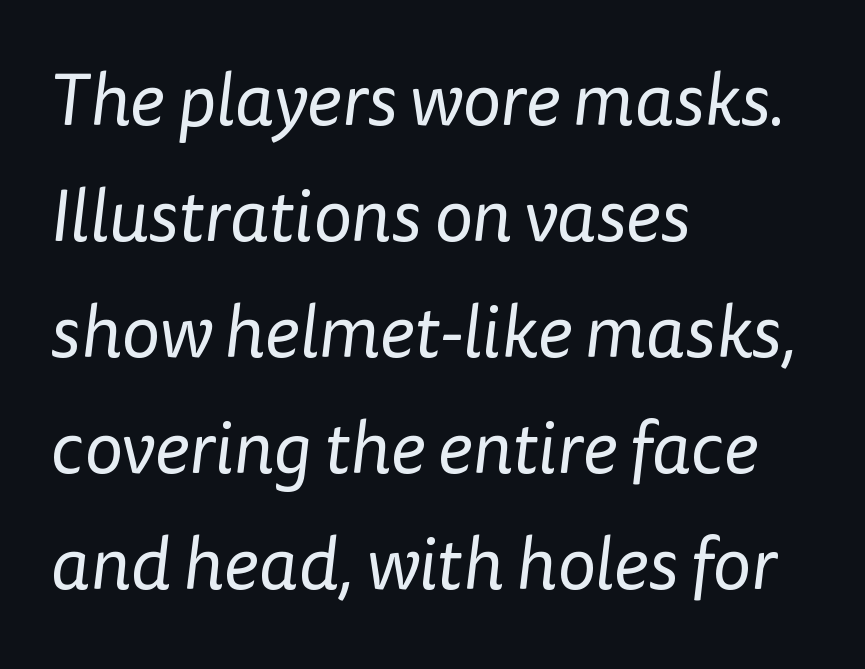
Q: Is the text bold? A: No.
Q: Is the typeface a serif or a sans-serif typeface? A: Sans-serif.
Q: Is the text underlined? A: No.
Q: How is the paragraph aligned? A: Left-aligned.
Q: Is the spacing between letters normal or unusually wide? A: Normal.
Q: Is the spacing between lines tight, normal or loose? A: Normal.
Q: Width (condensed, normal, or wide)? A: Normal.
Q: Stroke contrast? A: Low.
Q: x-height? A: Medium.
Q: Monospaced? A: No.
